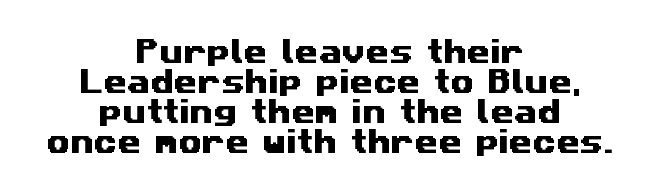
Honestly, the rows look squashed on top of each other. A typesetter would call this zero additional tracking. Layout note: lines centered. No word sits above an underline.
